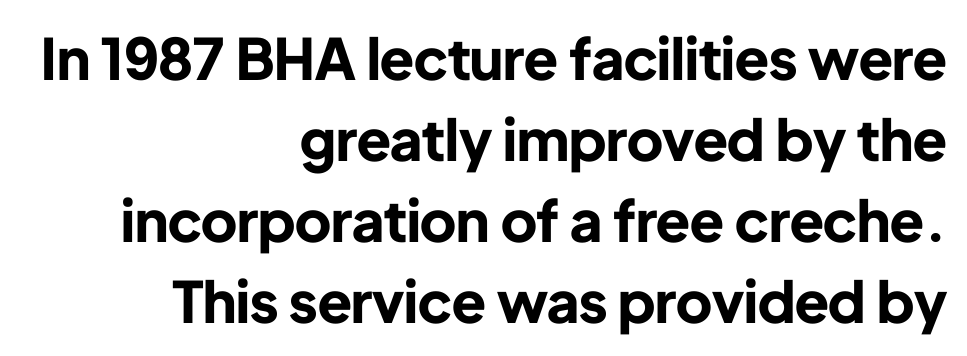
Q: Is the text bold? A: Yes.
Q: Is the text italic (slanted)? A: No, it is upright.
Q: Is the typeface a serif or a sans-serif typeface? A: Sans-serif.
Q: Is the text underlined? A: No.
Q: How is the paragraph aligned? A: Right-aligned.
Q: Is the spacing between letters normal or unusually wide? A: Normal.
Q: Is the spacing between lines tight, normal or loose? A: Normal.
Q: Width (condensed, normal, or wide)? A: Normal.
Q: Stroke contrast? A: Low.
Q: x-height? A: Medium.
Q: Monospaced? A: No.
